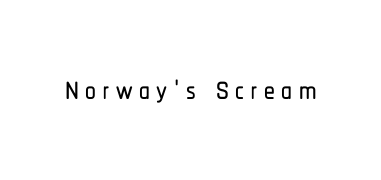
The image shows 43 px condensed sans-serif type, upright; set not underlined; low stroke contrast and a medium x-height.
